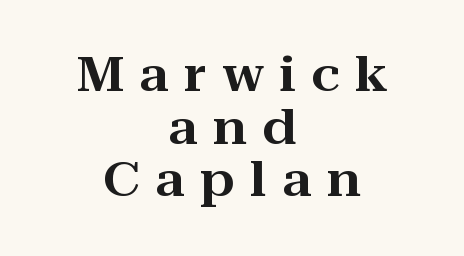
{"serif": "yes", "italic": "no", "width": "wide", "stroke_contrast": "high", "x_height": "medium", "monospaced": "no", "underline": "no", "align": "center", "line_spacing": "tight", "line_spacing_ratio": 1.12, "letter_spacing": "wide", "letter_spacing_em": 0.33, "glyph_px": 47}
